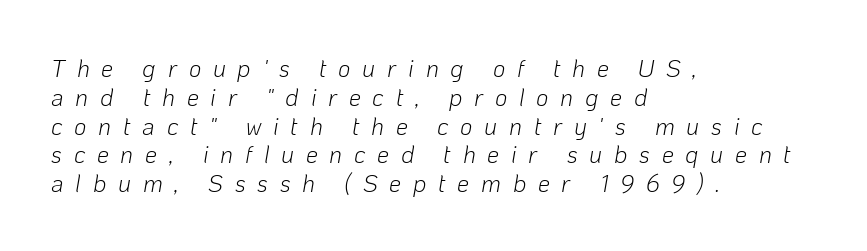
Q: Is the text bold? A: No.
Q: Is the text italic (slanted)? A: Yes, it leans right by about 10 degrees.
Q: Is the text underlined? A: No.
Q: How is the paragraph aligned? A: Left-aligned.
Q: Is the spacing between letters normal or unusually wide? A: Unusually wide.
